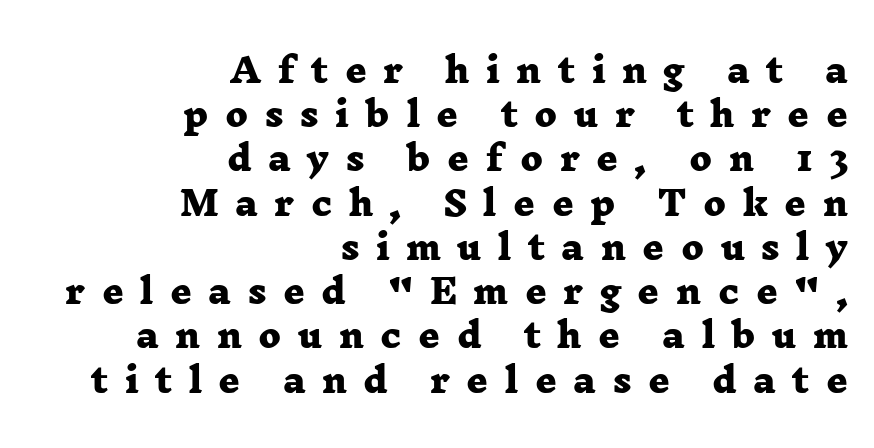
{"serif": "yes", "bold": "yes", "weight": "heavy", "width": "wide", "stroke_contrast": "low", "x_height": "medium", "monospaced": "no", "underline": "no", "align": "right", "line_spacing": "normal", "line_spacing_ratio": 1.34, "letter_spacing": "wide", "letter_spacing_em": 0.5, "glyph_px": 33}
